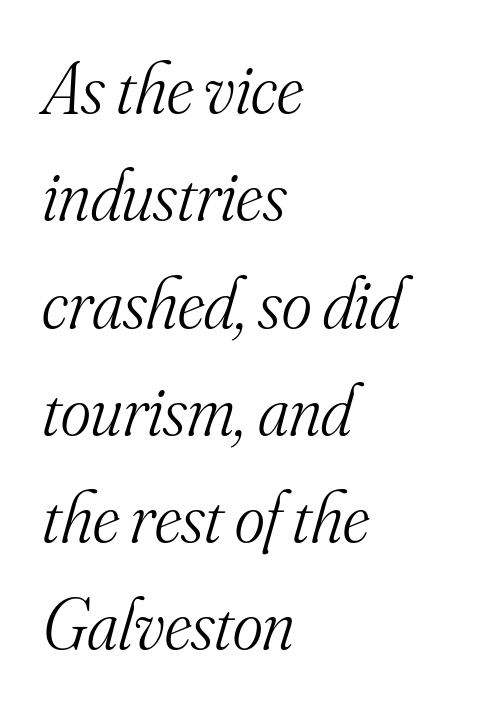
The image shows 72 px light serif type, italic (leaning right); set left-aligned, normal line spacing (1.49x), normal letter spacing, not underlined; medium stroke contrast and a small x-height.
